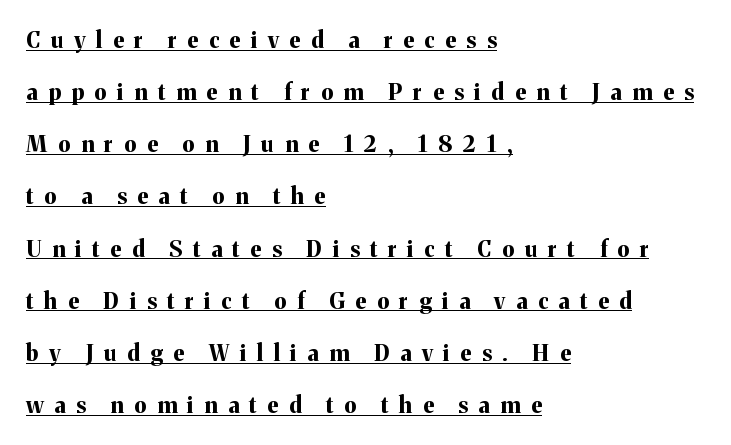
The image shows 22 px bold type, upright; set left-aligned, loose line spacing (2.37x), unusually wide letter spacing (+0.49 em), underlined.
